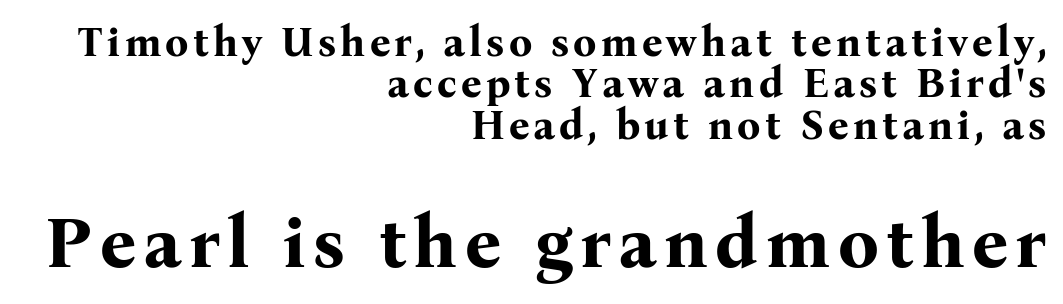
The rendering uses natural spacing where letterforms have individual widths. Students, observe: this is what under-led, compact text looks like. The lines are quadded right. Set as a true bold cut, around the 700 mark. Lines of text with bare space underneath.
